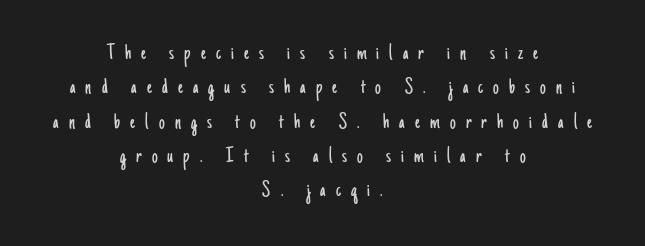
Compared with a flush-left layout, this one balances lines on the center instead. The letterforms sit at book weight or below. This is the regular roman posture of the typeface. No word sits above an underline.
